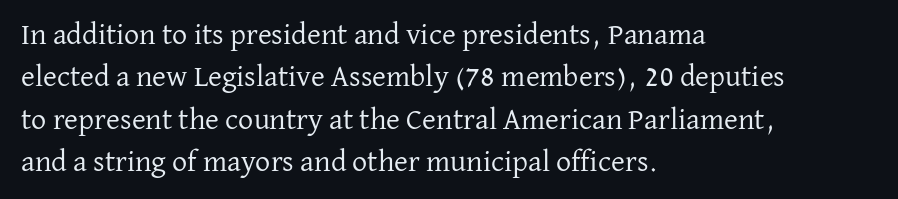
The image shows 30 px regular-weight serif type, upright; set left-aligned, normal line spacing (1.41x), normal letter spacing, not underlined; low stroke contrast and a medium x-height.
